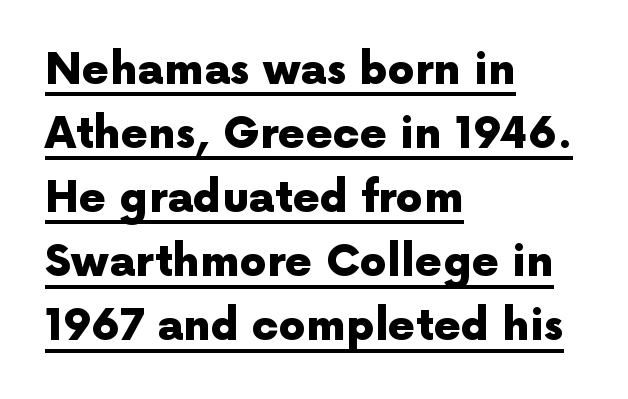
Q: Is the text bold? A: Yes.
Q: Is the text italic (slanted)? A: No, it is upright.
Q: Is the typeface a serif or a sans-serif typeface? A: Sans-serif.
Q: Is the text underlined? A: Yes.
Q: How is the paragraph aligned? A: Left-aligned.
Q: Is the spacing between letters normal or unusually wide? A: Normal.
Q: Is the spacing between lines tight, normal or loose? A: Normal.
Q: Width (condensed, normal, or wide)? A: Normal.
Q: x-height? A: Medium.
Q: Monospaced? A: No.
